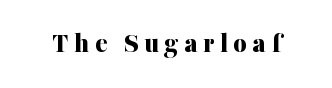
Q: Is the text bold? A: Yes.
Q: Is the text italic (slanted)? A: No, it is upright.
Q: Is the typeface a serif or a sans-serif typeface? A: Serif.
Q: Is the text underlined? A: No.
Q: Width (condensed, normal, or wide)? A: Normal.
Q: Stroke contrast? A: Medium.
Q: x-height? A: Medium.
Q: Monospaced? A: No.
